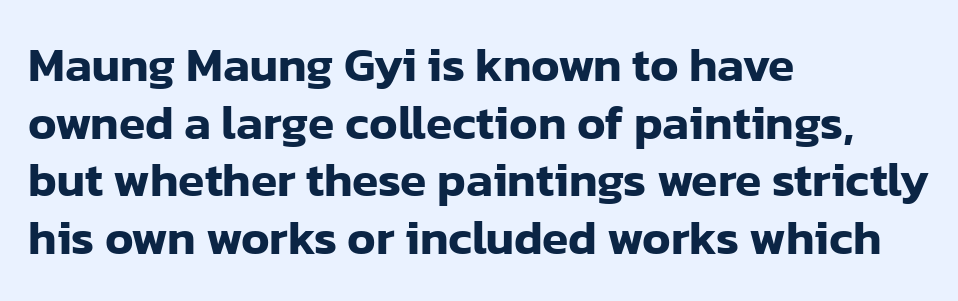
Stroke terminals: plain, sans-serif. This sample has the flowing, uneven cadence of proportional lettering. This is the regular roman posture of the typeface. How are the letters spaced? Ordinarily, with no added tracking.
